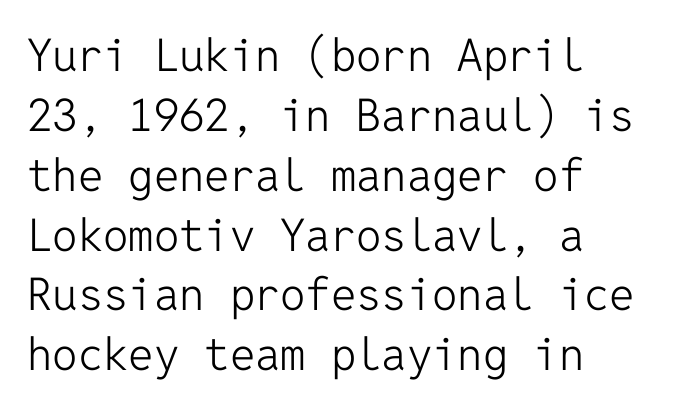
{"serif": "no", "italic": "no", "bold": "no", "weight": "light", "width": "normal", "stroke_contrast": "low", "x_height": "medium", "monospaced": "yes", "underline": "no", "align": "left", "line_spacing": "normal", "line_spacing_ratio": 1.33, "letter_spacing": "normal", "letter_spacing_em": 0.0, "glyph_px": 45}
